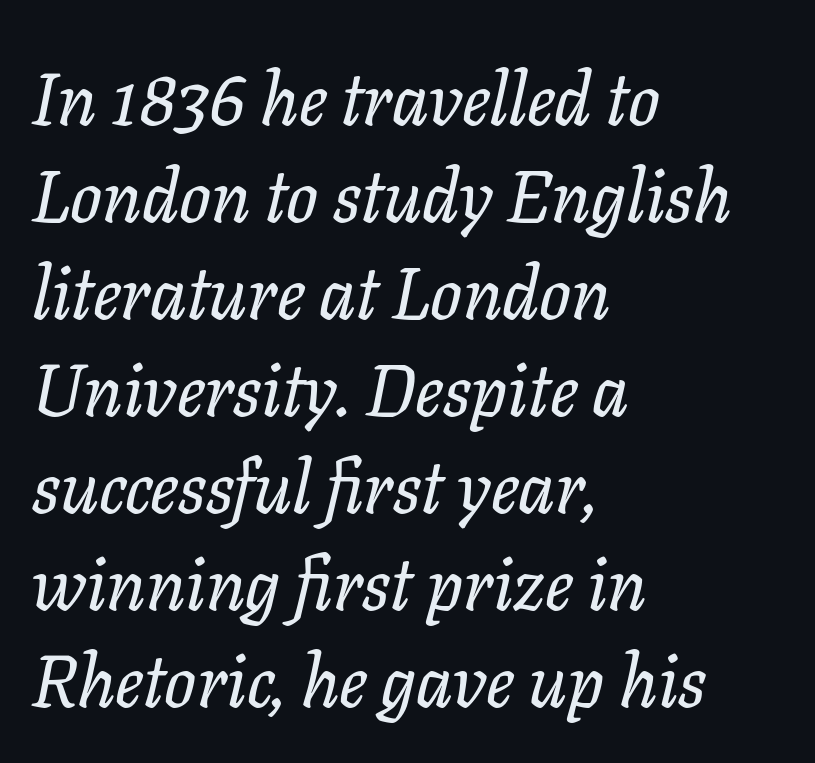
Q: Is the text italic (slanted)? A: Yes, it leans right by about 11 degrees.
Q: Is the typeface a serif or a sans-serif typeface? A: Serif.
Q: Is the text underlined? A: No.
Q: How is the paragraph aligned? A: Left-aligned.
Q: Is the spacing between letters normal or unusually wide? A: Normal.
Q: Is the spacing between lines tight, normal or loose? A: Normal.
Q: Width (condensed, normal, or wide)? A: Normal.
Q: Stroke contrast? A: Low.
Q: x-height? A: Medium.
Q: Monospaced? A: No.
